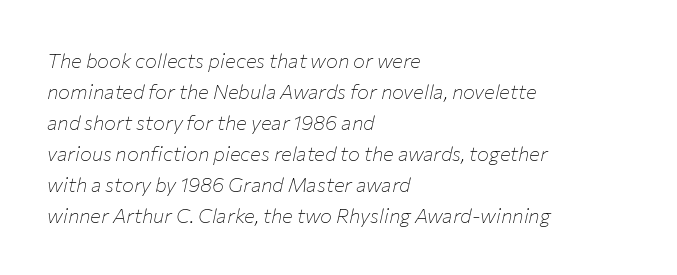
The image shows 20 px text type, italic (leaning right); set left-aligned, normal line spacing (1.55x), normal letter spacing, not underlined.
